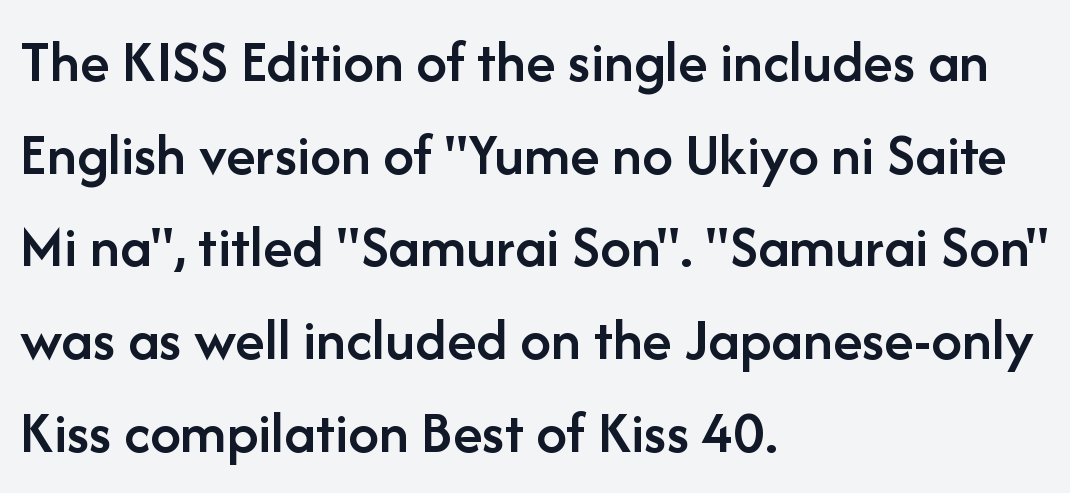
Q: Is the text bold? A: Semi-bold.
Q: Is the text italic (slanted)? A: No, it is upright.
Q: Is the typeface a serif or a sans-serif typeface? A: Sans-serif.
Q: Is the text underlined? A: No.
Q: How is the paragraph aligned? A: Left-aligned.
Q: Is the spacing between letters normal or unusually wide? A: Normal.
Q: Is the spacing between lines tight, normal or loose? A: Normal.
Q: Width (condensed, normal, or wide)? A: Normal.
Q: Stroke contrast? A: Low.
Q: x-height? A: Medium.
Q: Monospaced? A: No.
